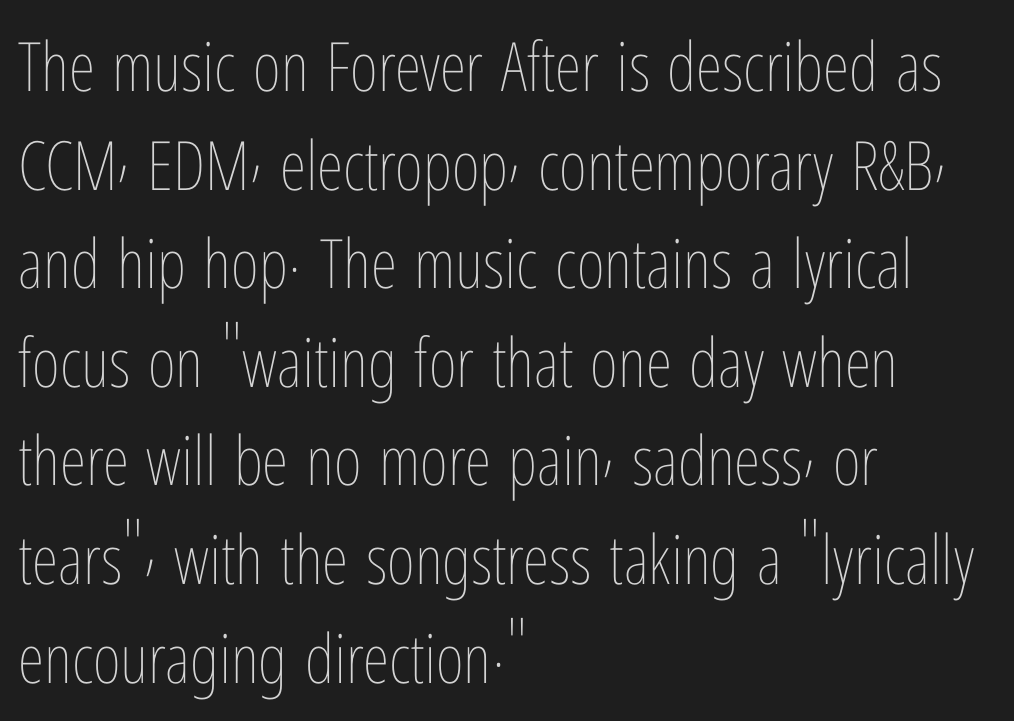
Q: Is the text bold? A: No.
Q: Is the text italic (slanted)? A: No, it is upright.
Q: Is the text underlined? A: No.
Q: How is the paragraph aligned? A: Left-aligned.
Q: Is the spacing between letters normal or unusually wide? A: Normal.
Q: Is the spacing between lines tight, normal or loose? A: Normal.
Q: Width (condensed, normal, or wide)? A: Condensed.
Q: Stroke contrast? A: Low.
Q: x-height? A: Medium.
Q: Monospaced? A: No.
